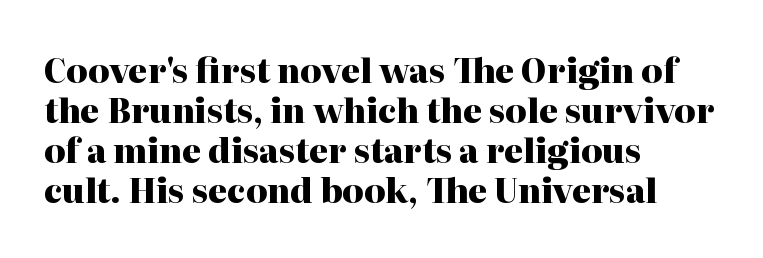
The image shows 33 px heavy serif type, upright; set left-aligned, line spacing 1.21x, normal letter spacing, not underlined; high stroke contrast and a medium x-height.
